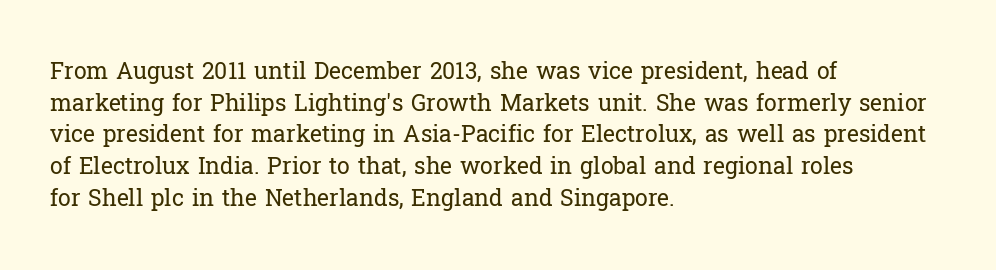
{"italic": "no", "bold": "no", "underline": "no", "align": "left", "line_spacing": "normal", "line_spacing_ratio": 1.38, "letter_spacing": "normal", "letter_spacing_em": 0.0, "glyph_px": 23}
